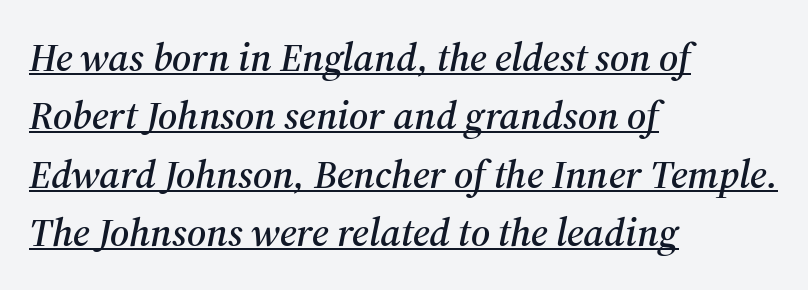
{"serif": "yes", "italic": "yes", "lean": "right", "slant_degrees": 12, "width": "normal", "stroke_contrast": "medium", "x_height": "medium", "monospaced": "no", "underline": "yes", "align": "left", "line_spacing": "normal", "line_spacing_ratio": 1.46, "letter_spacing": "normal", "letter_spacing_em": 0.0, "glyph_px": 40}
